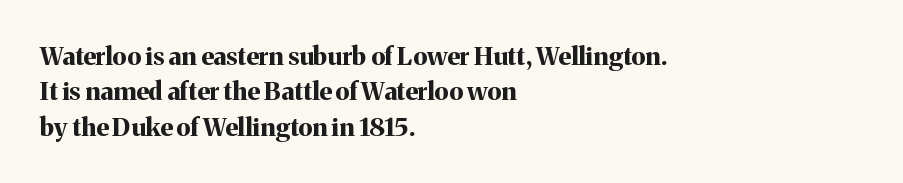
Q: Is the text bold? A: Yes.
Q: Is the text italic (slanted)? A: No, it is upright.
Q: Is the text underlined? A: No.
Q: How is the paragraph aligned? A: Left-aligned.
Q: Is the spacing between letters normal or unusually wide? A: Normal.
Q: Is the spacing between lines tight, normal or loose? A: Normal.
